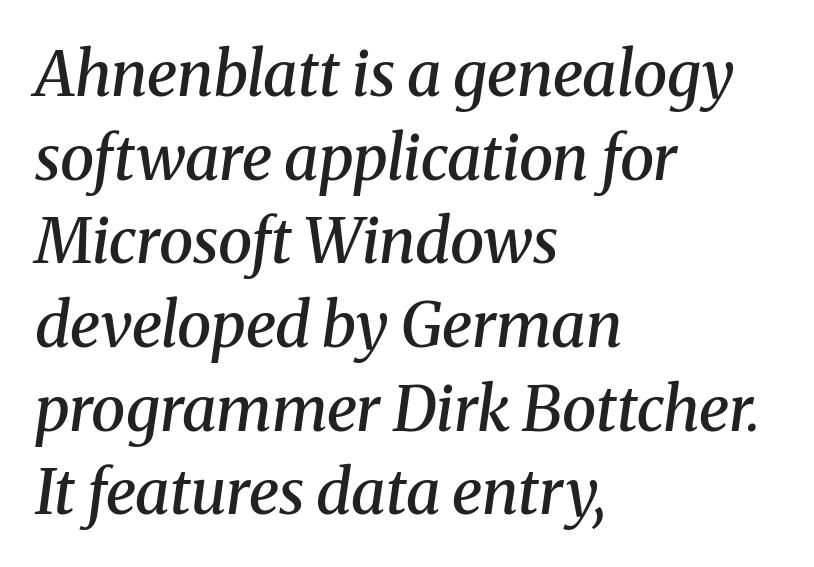
{"serif": "yes", "italic": "yes", "lean": "right", "slant_degrees": 8, "bold": "semi", "weight": "semibold", "width": "normal", "stroke_contrast": "medium", "x_height": "medium", "monospaced": "no", "underline": "no", "align": "left", "line_spacing": "normal", "line_spacing_ratio": 1.35, "letter_spacing": "normal", "letter_spacing_em": 0.0, "glyph_px": 62}
